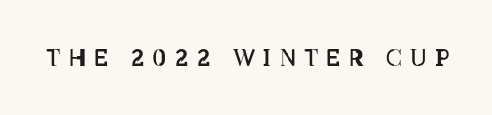
{"italic": "no", "bold": "no", "underline": "no", "letter_spacing": "wide", "letter_spacing_em": 0.36, "glyph_px": 23}
